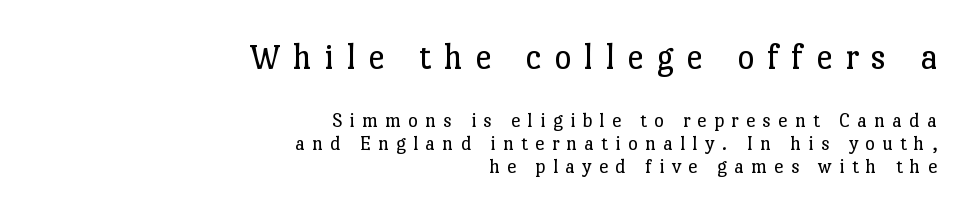
Q: Is the text bold? A: No.
Q: Is the text italic (slanted)? A: No, it is upright.
Q: Is the typeface a serif or a sans-serif typeface? A: Serif.
Q: Is the text underlined? A: No.
Q: How is the paragraph aligned? A: Right-aligned.
Q: Is the spacing between letters normal or unusually wide? A: Unusually wide.
Q: Is the spacing between lines tight, normal or loose? A: Tight.
Q: Which block of text is set in a larger size, the first (top) or the second (bottom)? A: The first (top) one.
Q: Width (condensed, normal, or wide)? A: Normal.
Q: Stroke contrast? A: Low.
Q: x-height? A: Medium.
Q: Monospaced? A: No.
